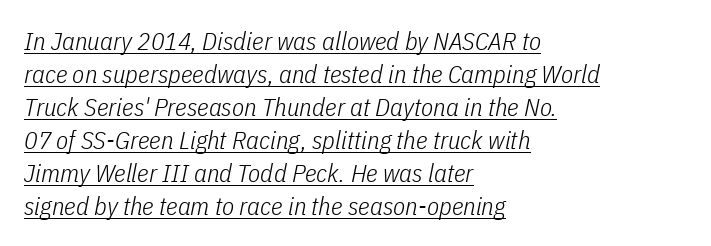
Each line starts at the same left margin while the right side varies. The type is set solid horizontally, with unmodified tracking. Notice how descenders clear the ascenders below comfortably — that's standard leading. Honestly, the underline is the first thing you notice here. Slanted lettering throughout.
